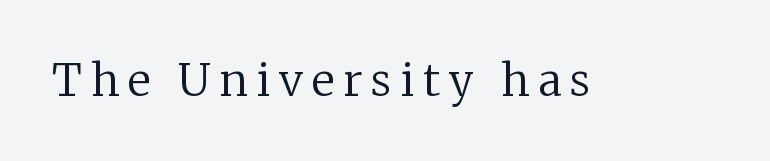
{"serif": "yes", "italic": "no", "bold": "no", "weight": "regular", "width": "normal", "stroke_contrast": "low", "x_height": "medium", "monospaced": "no", "underline": "no", "letter_spacing": "wide", "letter_spacing_em": 0.2, "glyph_px": 44}
